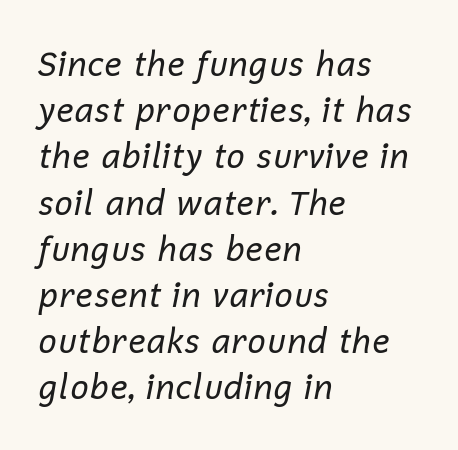
Q: Is the text bold? A: No.
Q: Is the text italic (slanted)? A: Yes, it leans right by about 12 degrees.
Q: Is the text underlined? A: No.
Q: How is the paragraph aligned? A: Left-aligned.
Q: Is the spacing between letters normal or unusually wide? A: Normal.
Q: Is the spacing between lines tight, normal or loose? A: Normal.
Q: Width (condensed, normal, or wide)? A: Normal.
Q: Stroke contrast? A: Low.
Q: x-height? A: Medium.
Q: Monospaced? A: No.
